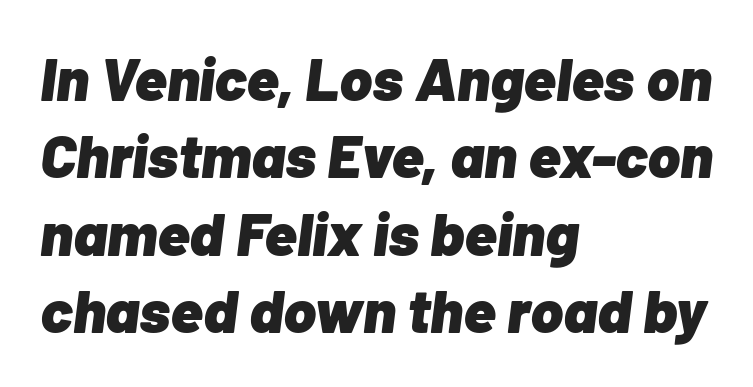
Varying glyph widths throughout — classic text-font behaviour. Tall strokes in this sample are angled rather than plumb. The words here are not underlined. Line spacing here is normal. The passage shown is emphatically bold.
